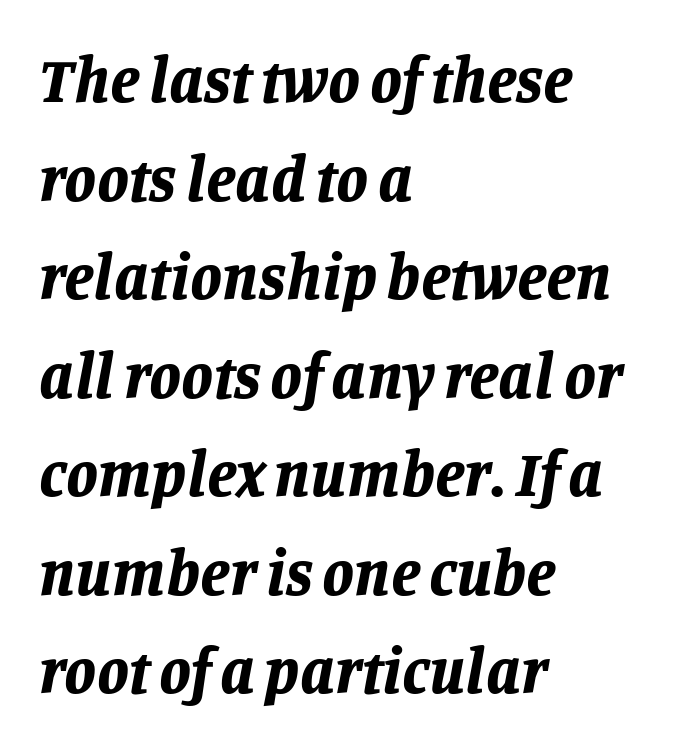
Q: Is the text bold? A: Yes.
Q: Is the text italic (slanted)? A: Yes, it leans right by about 11 degrees.
Q: Is the text underlined? A: No.
Q: How is the paragraph aligned? A: Left-aligned.
Q: Is the spacing between letters normal or unusually wide? A: Normal.
Q: Is the spacing between lines tight, normal or loose? A: Normal.
Q: Width (condensed, normal, or wide)? A: Normal.
Q: Stroke contrast? A: Low.
Q: x-height? A: Large.
Q: Monospaced? A: No.
